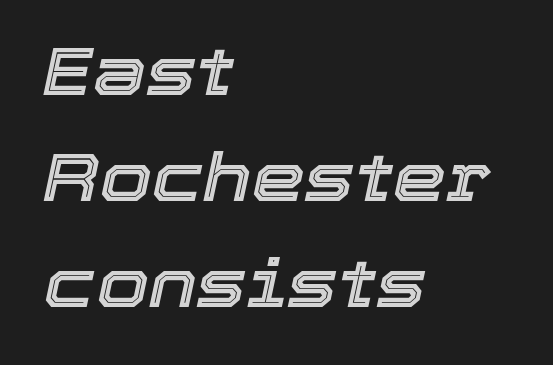
These lines keep a tight, regular rhythm from letter to letter. Does the copy run flush right? No — it runs flush left. This sample has the flowing, uneven cadence of proportional lettering. Designer's note — italics engaged. Beneath every word, the page is bare.
